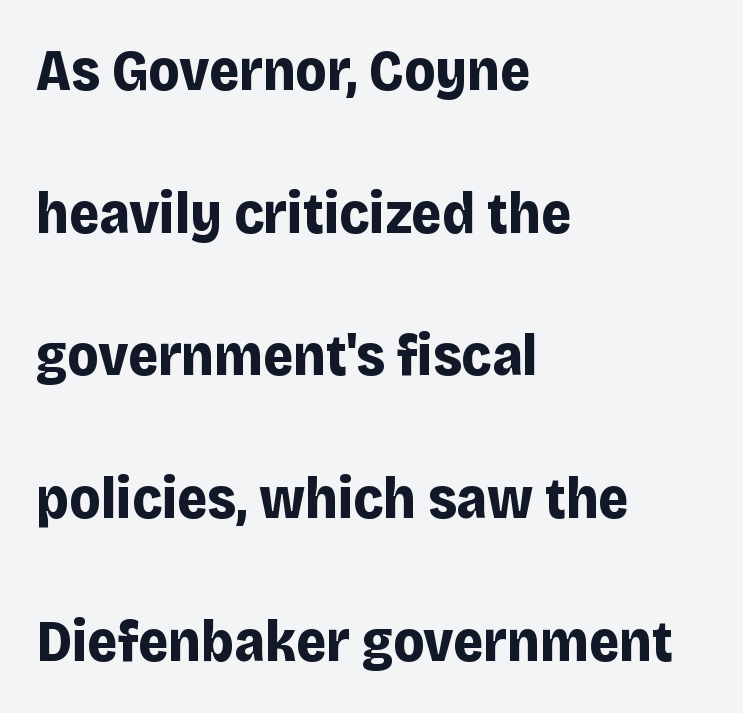
Q: Is the text bold? A: Yes.
Q: Is the text italic (slanted)? A: No, it is upright.
Q: Is the typeface a serif or a sans-serif typeface? A: Sans-serif.
Q: Is the text underlined? A: No.
Q: How is the paragraph aligned? A: Left-aligned.
Q: Is the spacing between letters normal or unusually wide? A: Normal.
Q: Is the spacing between lines tight, normal or loose? A: Loose.
Q: Width (condensed, normal, or wide)? A: Normal.
Q: Stroke contrast? A: Low.
Q: x-height? A: Large.
Q: Monospaced? A: No.
